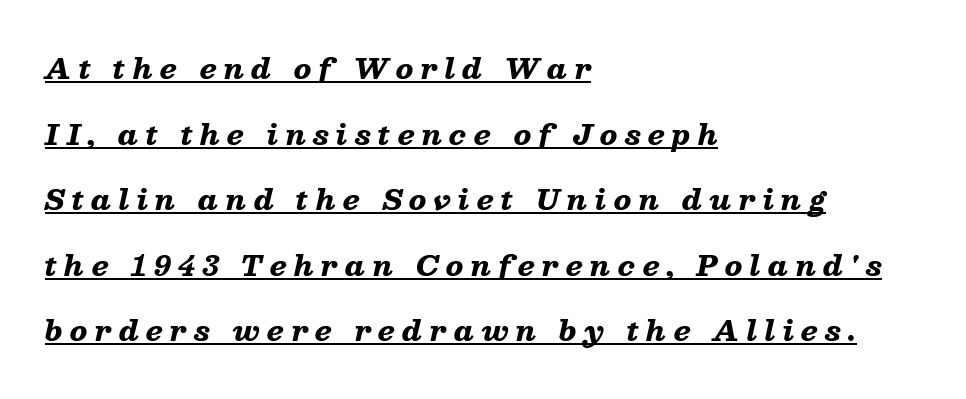
Q: Is the text bold? A: Yes.
Q: Is the text italic (slanted)? A: Yes, it leans right by about 13 degrees.
Q: Is the text underlined? A: Yes.
Q: How is the paragraph aligned? A: Left-aligned.
Q: Is the spacing between letters normal or unusually wide? A: Unusually wide.
Q: Is the spacing between lines tight, normal or loose? A: Loose.
